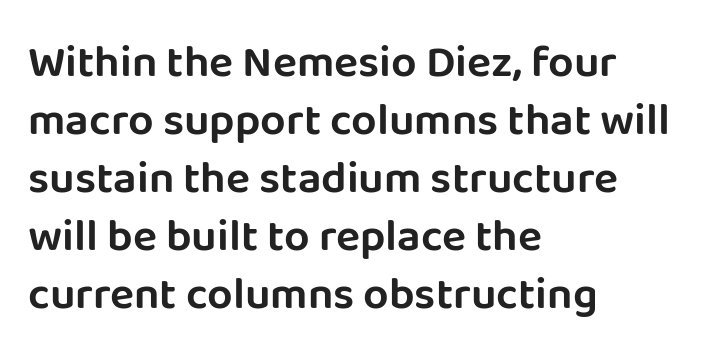
{"serif": "no", "italic": "no", "width": "normal", "stroke_contrast": "low", "x_height": "large", "monospaced": "no", "underline": "no", "align": "left", "line_spacing": "normal", "line_spacing_ratio": 1.29, "letter_spacing": "normal", "letter_spacing_em": 0.0, "glyph_px": 45}
